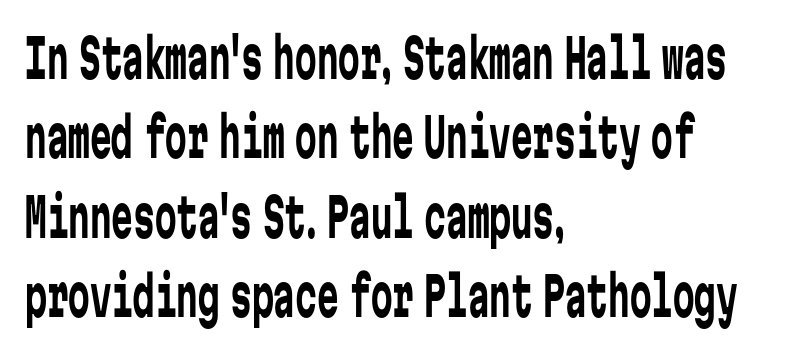
{"serif": "no", "italic": "no", "bold": "no", "weight": "regular", "width": "condensed", "stroke_contrast": "low", "x_height": "medium", "monospaced": "yes", "underline": "no", "align": "left", "line_spacing": "normal", "line_spacing_ratio": 1.47, "letter_spacing": "normal", "letter_spacing_em": 0.0, "glyph_px": 54}
